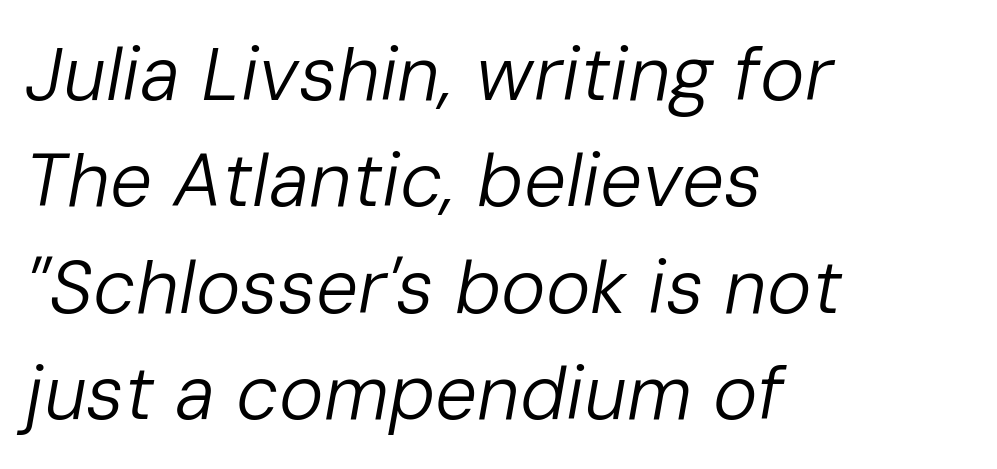
{"italic": "yes", "lean": "right", "slant_degrees": 10, "bold": "no", "weight": "regular", "width": "normal", "stroke_contrast": "low", "x_height": "medium", "monospaced": "no", "underline": "no", "align": "left", "line_spacing": "normal", "line_spacing_ratio": 1.42, "letter_spacing": "normal", "letter_spacing_em": 0.0, "glyph_px": 75}
